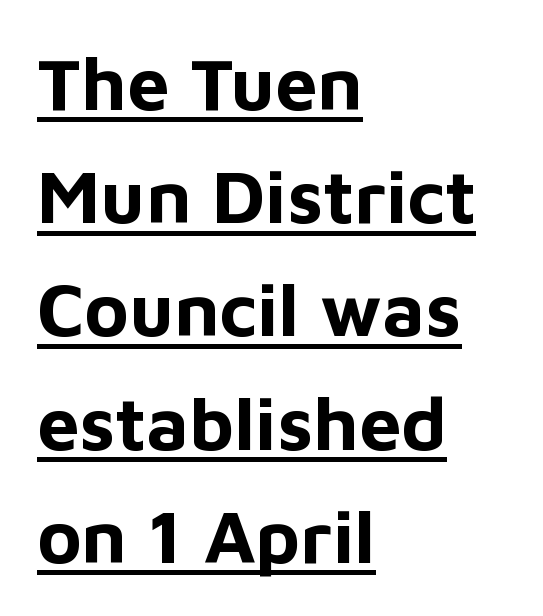
The image shows 75 px bold sans-serif type, upright; set left-aligned, normal line spacing (1.51x), normal letter spacing, underlined; low stroke contrast and a medium x-height.
